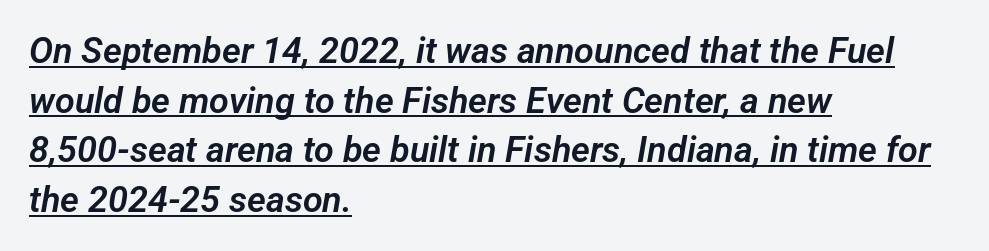
The image shows 36 px sans-serif type; set left-aligned, normal line spacing (1.38x), normal letter spacing, underlined; low stroke contrast and a medium x-height.
